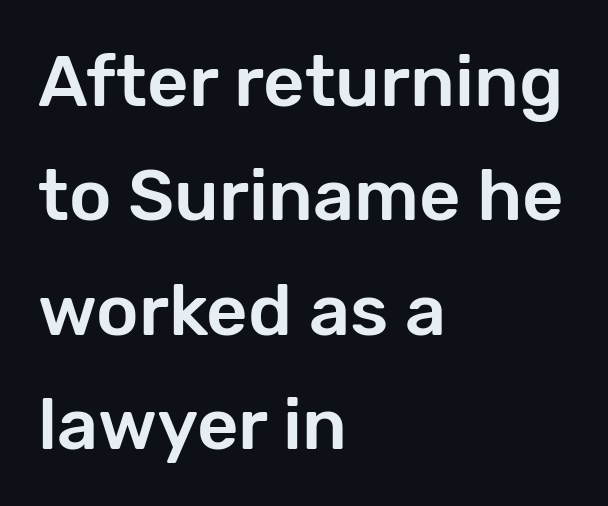
Is this a fixed-width face? No — the glyphs have proportional, varying widths. Between one letter and the next there's only the usual sliver of space. Line starts are locked; line ends wander. No feet cap the strokes, marking this as sans-serif type. No word sits above an underline.
